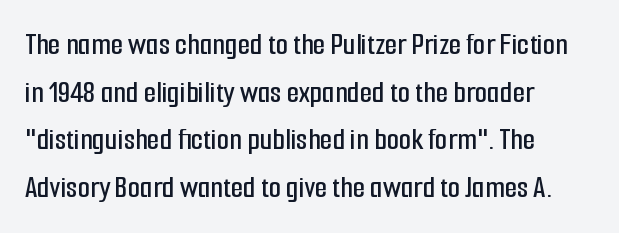
The face used here is proportionally spaced, like ordinary book or web type. Descenders hang freely into open space. There is no visible air inserted between adjacent glyphs. Is the block centered? No — it sits flush against the left margin. Ascenders rise straight up at ninety degrees. How would I describe the line gaps? Plain and ordinary.
